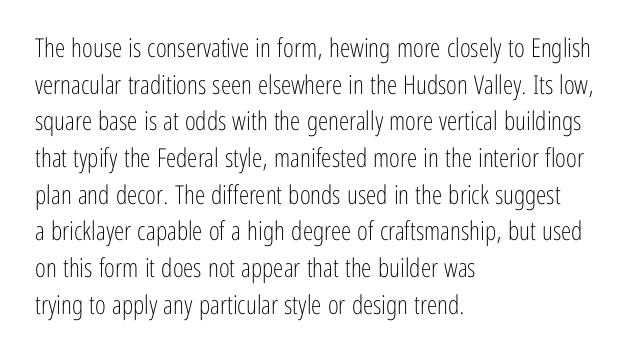
The image shows 26 px text type, upright; set left-aligned, normal line spacing (1.41x), normal letter spacing, not underlined.
